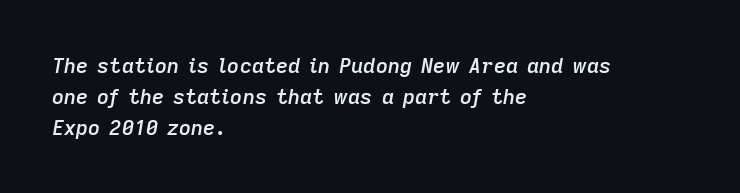
The image shows 21 px text type, italic (leaning right); set left-aligned, normal line spacing (1.47x), normal letter spacing, not underlined.
